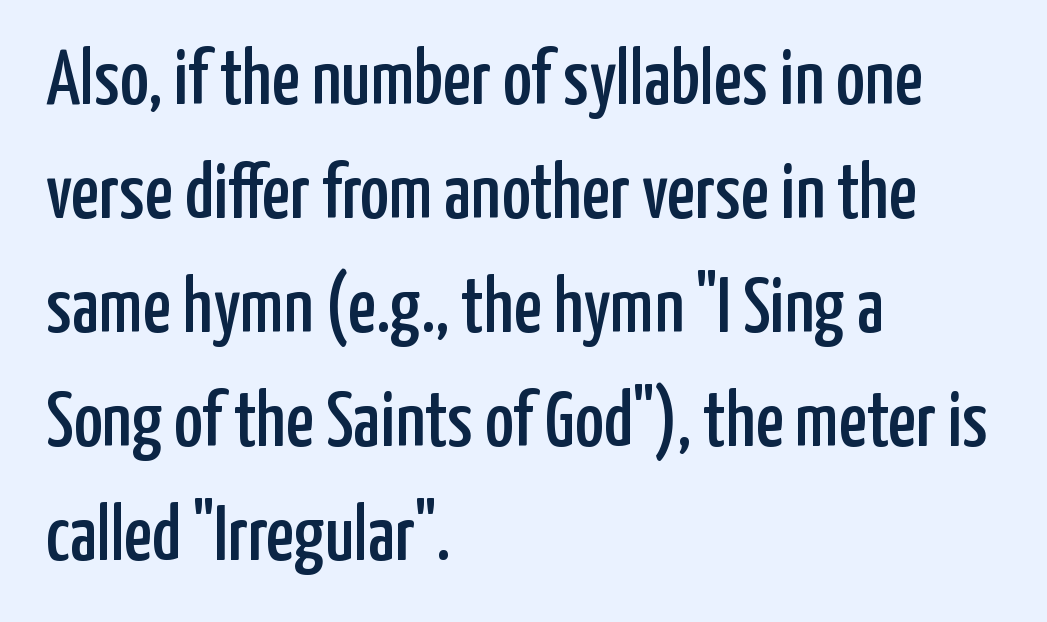
Has an underline been added? It has not. If you measured baseline to baseline, you'd find a middling distance. Standard letterfit; no display-style spreading of the glyphs. The letters advance in unequal steps, a hallmark of proportional type.
